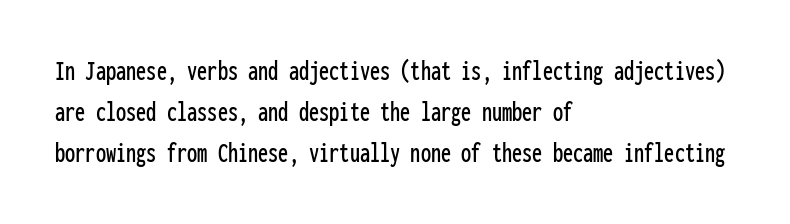
{"serif": "no", "italic": "no", "width": "condensed", "stroke_contrast": "low", "x_height": "medium", "monospaced": "yes", "underline": "no", "align": "left", "line_spacing": "normal", "line_spacing_ratio": 1.42, "letter_spacing": "normal", "letter_spacing_em": 0.0, "glyph_px": 29}
